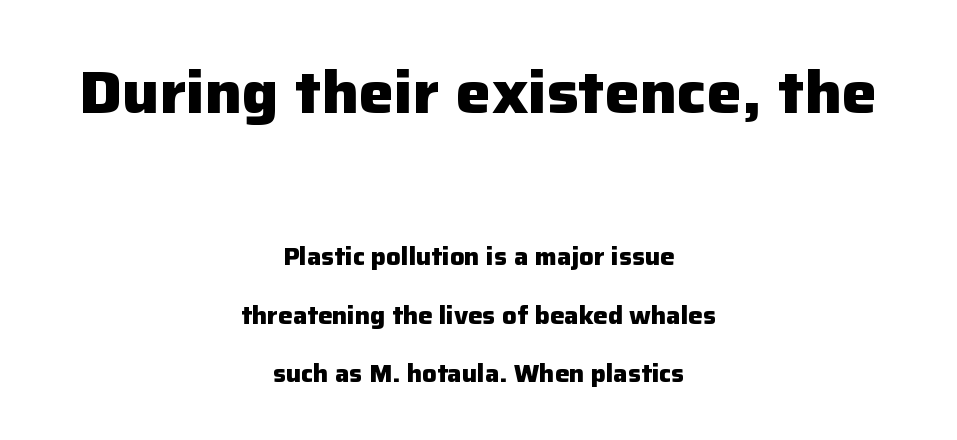
{"serif": "no", "italic": "no", "bold": "yes", "weight": "heavy", "width": "normal", "stroke_contrast": "low", "x_height": "medium", "monospaced": "no", "underline": "no", "align": "center", "line_spacing": "loose", "line_spacing_ratio": 2.44, "letter_spacing": "normal", "letter_spacing_em": 0.0, "larger_block": "first", "size_ratio": 2.46, "glyph_px": 59}
